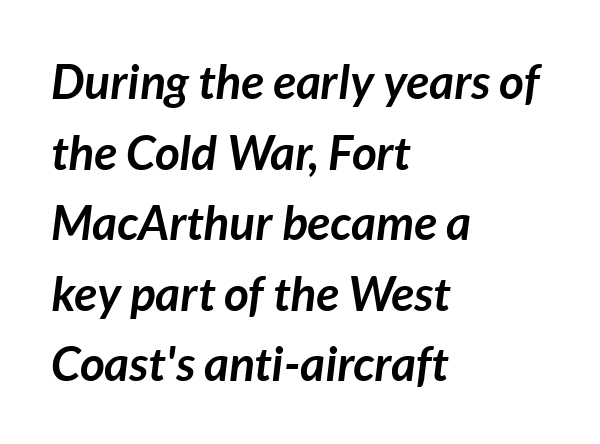
Q: Is the text bold? A: Yes.
Q: Is the text italic (slanted)? A: Yes, it leans right by about 7 degrees.
Q: Is the text underlined? A: No.
Q: How is the paragraph aligned? A: Left-aligned.
Q: Is the spacing between letters normal or unusually wide? A: Normal.
Q: Is the spacing between lines tight, normal or loose? A: Normal.
Q: Width (condensed, normal, or wide)? A: Normal.
Q: Stroke contrast? A: Low.
Q: x-height? A: Medium.
Q: Monospaced? A: No.
